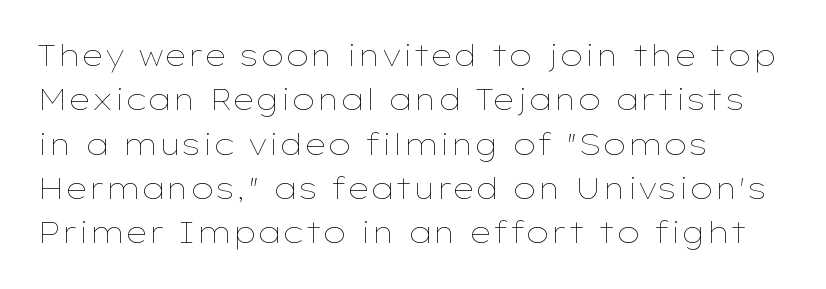
Q: Is the text bold? A: No.
Q: Is the text italic (slanted)? A: No, it is upright.
Q: Is the text underlined? A: No.
Q: How is the paragraph aligned? A: Left-aligned.
Q: Is the spacing between letters normal or unusually wide? A: Normal.
Q: Is the spacing between lines tight, normal or loose? A: Normal.
Q: Width (condensed, normal, or wide)? A: Wide.
Q: Stroke contrast? A: Low.
Q: x-height? A: Medium.
Q: Monospaced? A: No.
